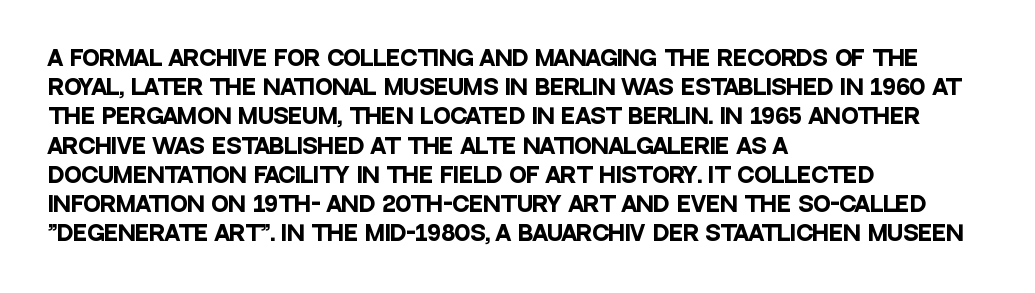
When letters stand straight like this, we call the style roman or upright. Line starts are locked; line ends wander. Quick note: underline off. Words appear dense and cohesive because spacing is normal. A normal amount of white space separates one row of letters from the next.
